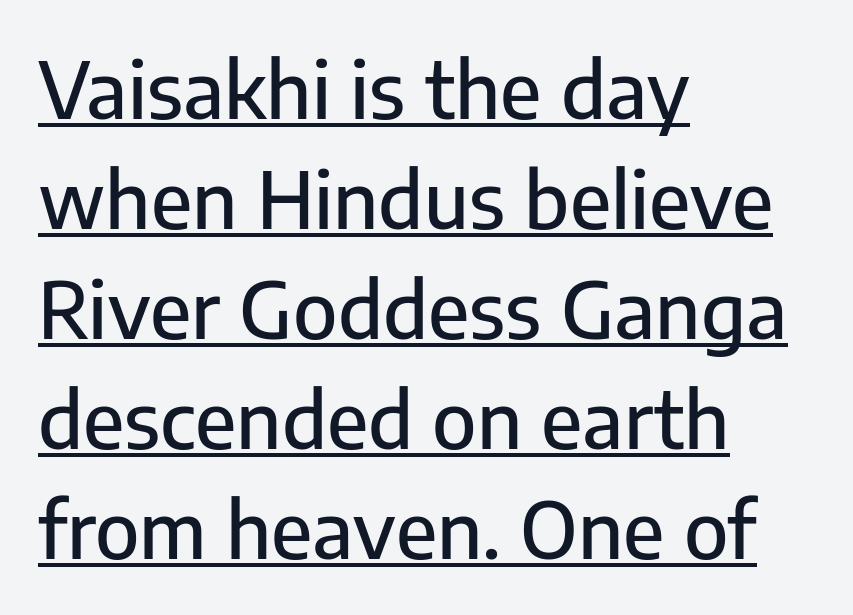
{"serif": "no", "italic": "no", "width": "normal", "stroke_contrast": "low", "x_height": "medium", "monospaced": "no", "underline": "yes", "align": "left", "line_spacing": "normal", "line_spacing_ratio": 1.41, "letter_spacing": "normal", "letter_spacing_em": 0.0, "glyph_px": 78}
